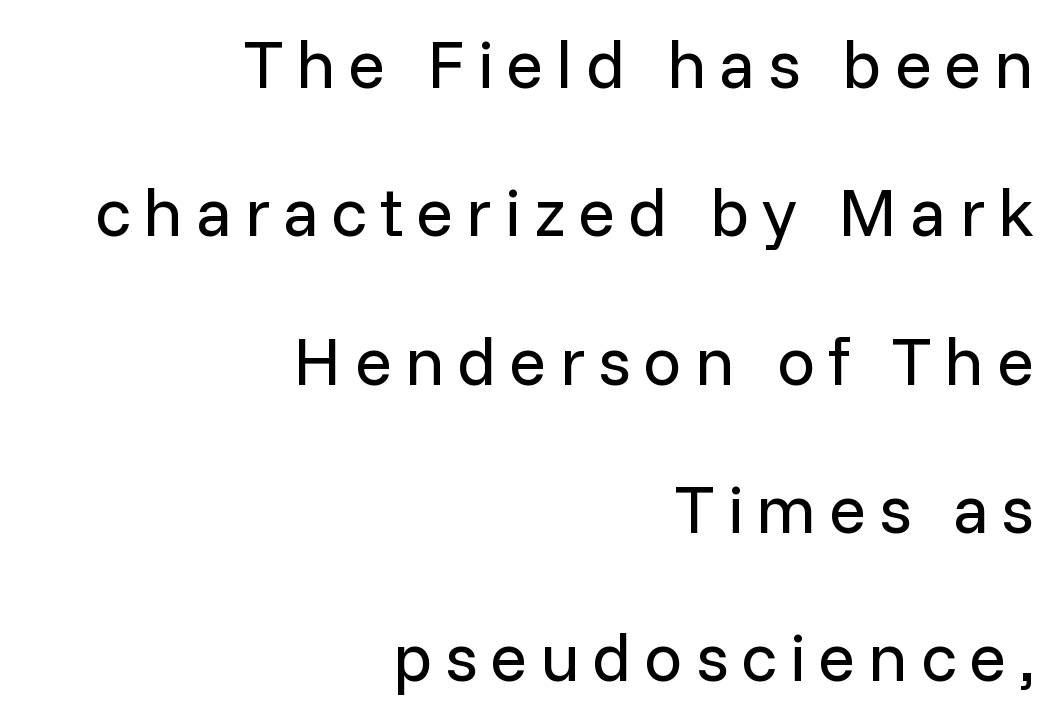
{"serif": "no", "italic": "no", "bold": "no", "weight": "regular", "width": "normal", "stroke_contrast": "low", "x_height": "medium", "monospaced": "no", "underline": "no", "align": "right", "line_spacing": "loose", "line_spacing_ratio": 2.15, "glyph_px": 69}
